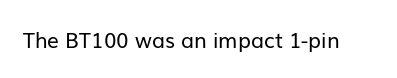
The image shows 21 px text type, upright; set normal letter spacing, not underlined.
